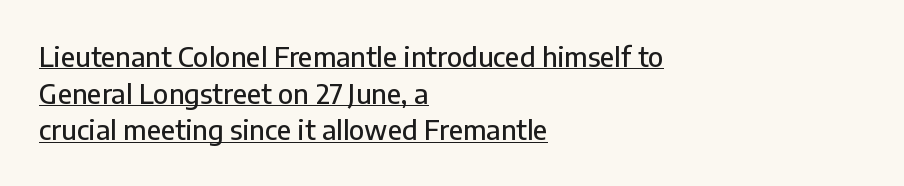
{"italic": "no", "underline": "yes", "align": "left", "line_spacing": "normal", "line_spacing_ratio": 1.36, "letter_spacing": "normal", "letter_spacing_em": 0.0, "glyph_px": 27}
